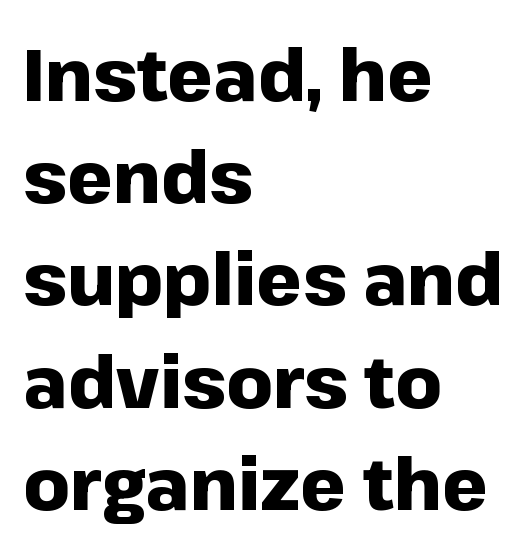
Q: Is the text bold? A: Yes.
Q: Is the text italic (slanted)? A: No, it is upright.
Q: Is the typeface a serif or a sans-serif typeface? A: Sans-serif.
Q: Is the text underlined? A: No.
Q: How is the paragraph aligned? A: Left-aligned.
Q: Is the spacing between letters normal or unusually wide? A: Normal.
Q: Is the spacing between lines tight, normal or loose? A: Normal.
Q: Width (condensed, normal, or wide)? A: Normal.
Q: Stroke contrast? A: Low.
Q: x-height? A: Medium.
Q: Monospaced? A: No.
